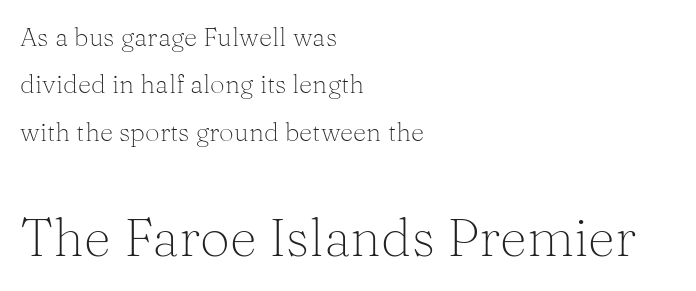
Small tapered or slab feet sit at the stroke ends, so this counts as serif. Vertical stems look standard width or narrower in stroke. The rendering keeps characters at their native spacing. Rendered with straight, roman letterforms. The paragraph shown leans on its left margin. The passage shown is typed in a proportional face where columns would drift.
